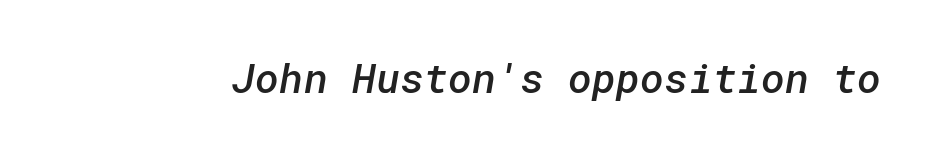
{"serif": "no", "bold": "semi", "weight": "semibold", "width": "normal", "stroke_contrast": "low", "x_height": "medium", "underline": "no", "letter_spacing": "normal", "letter_spacing_em": 0.0, "glyph_px": 41}
